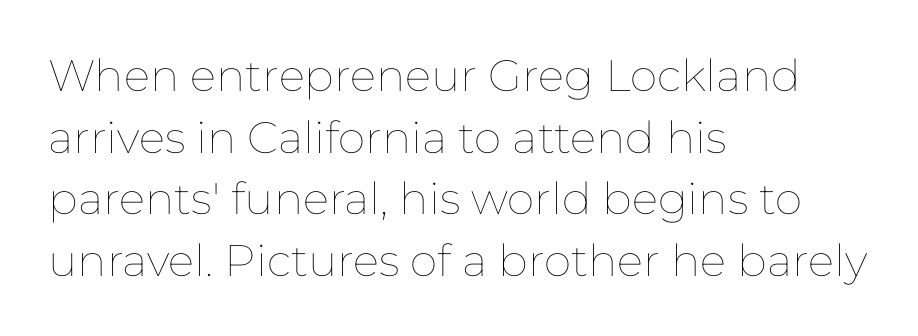
Q: Is the text bold? A: No.
Q: Is the text italic (slanted)? A: No, it is upright.
Q: Is the text underlined? A: No.
Q: How is the paragraph aligned? A: Left-aligned.
Q: Is the spacing between letters normal or unusually wide? A: Normal.
Q: Is the spacing between lines tight, normal or loose? A: Normal.
Q: Width (condensed, normal, or wide)? A: Normal.
Q: Stroke contrast? A: Low.
Q: x-height? A: Medium.
Q: Monospaced? A: No.
